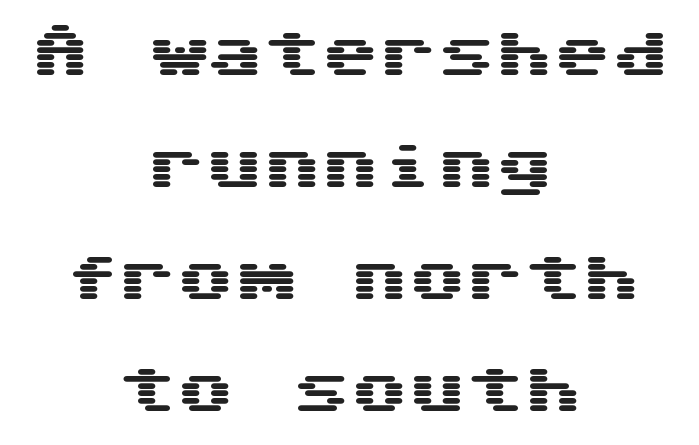
Q: Is the text italic (slanted)? A: No, it is upright.
Q: Is the typeface a serif or a sans-serif typeface? A: Sans-serif.
Q: Is the text underlined? A: No.
Q: How is the paragraph aligned? A: Centered.
Q: Is the spacing between letters normal or unusually wide? A: Normal.
Q: Is the spacing between lines tight, normal or loose? A: Loose.
Q: Width (condensed, normal, or wide)? A: Wide.
Q: Stroke contrast? A: Medium.
Q: x-height? A: Medium.
Q: Monospaced? A: Yes.
